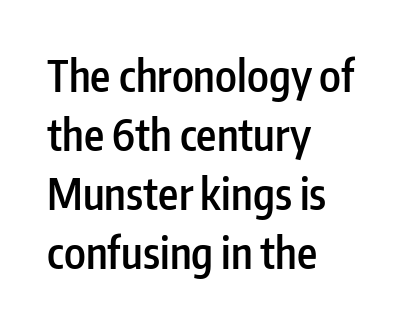
The image shows 43 px semibold, condensed sans-serif type, upright; set left-aligned, normal line spacing (1.37x), normal letter spacing, not underlined; low stroke contrast and a medium x-height.
